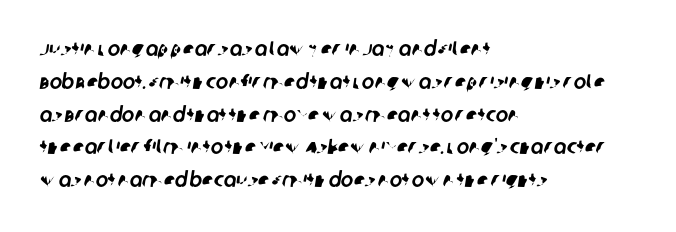
Characters follow at the spacing the type designer built in. Is the block centered? No — it sits flush against the left margin. No word sits above an underline. A typesetter would call this leading conventional body-copy spacing.
